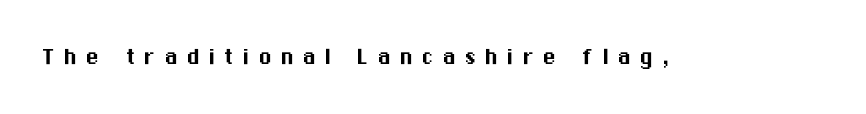
Q: Is the text italic (slanted)? A: No, it is upright.
Q: Is the text underlined? A: No.
Q: Is the spacing between letters normal or unusually wide? A: Unusually wide.
